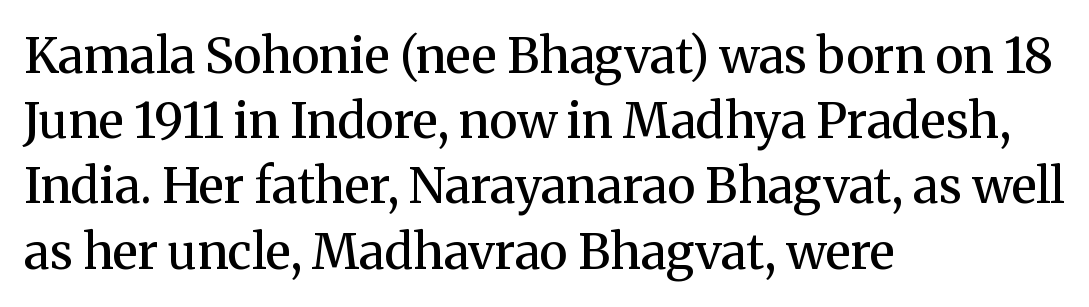
The image shows 49 px semibold serif type, upright; set left-aligned, normal line spacing (1.33x), normal letter spacing, not underlined; medium stroke contrast and a medium x-height.
